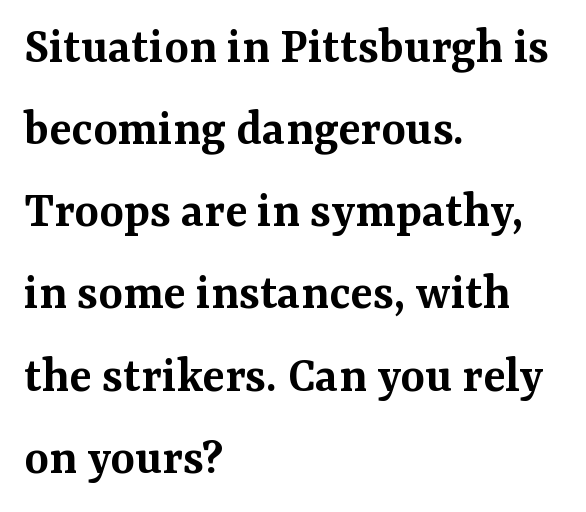
The image shows 52 px semibold serif type, upright; set left-aligned, normal line spacing (1.58x), normal letter spacing, not underlined; medium stroke contrast and a medium x-height.
